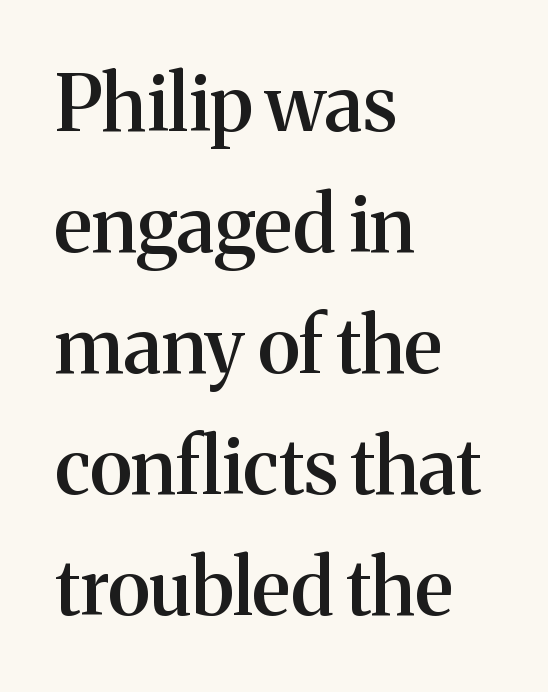
Q: Is the text bold? A: Semi-bold.
Q: Is the text italic (slanted)? A: No, it is upright.
Q: Is the typeface a serif or a sans-serif typeface? A: Serif.
Q: Is the text underlined? A: No.
Q: How is the paragraph aligned? A: Left-aligned.
Q: Is the spacing between letters normal or unusually wide? A: Normal.
Q: Is the spacing between lines tight, normal or loose? A: Normal.
Q: Width (condensed, normal, or wide)? A: Normal.
Q: Stroke contrast? A: Medium.
Q: x-height? A: Medium.
Q: Monospaced? A: No.
